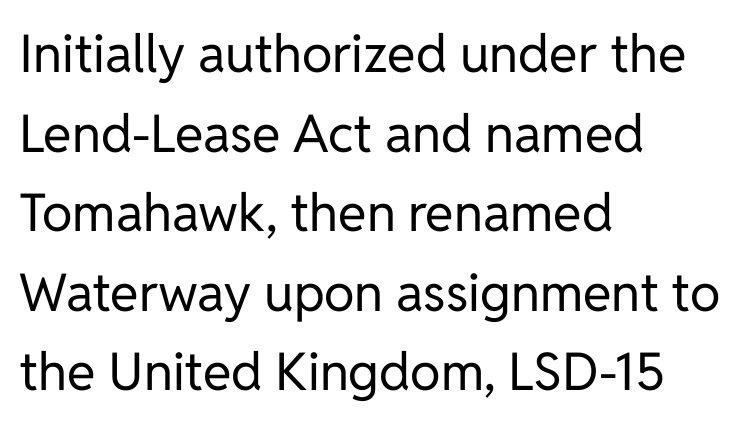
The image shows 52 px regular-weight sans-serif type, upright; set left-aligned, normal line spacing (1.53x), normal letter spacing, not underlined; low stroke contrast and a medium x-height.
